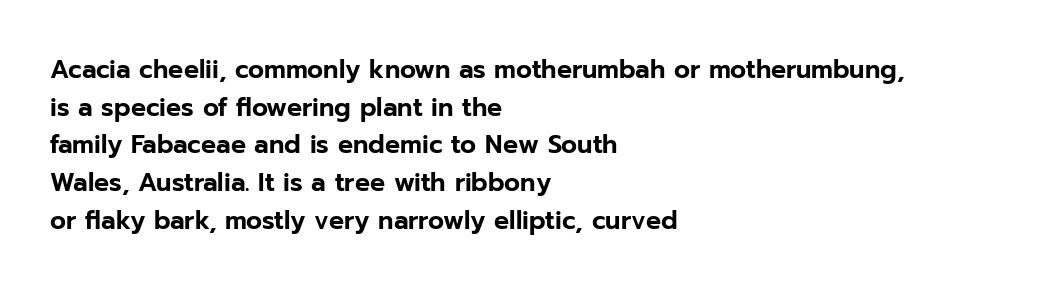
Descender tails drop into unmarked territory. If you drew a ruler down the left edge, every line would touch it. Nope, not italic — everything's standing straight. Successive baselines arrive at the customary interval. Tracking value appears to be zero — textbook default spacing.
